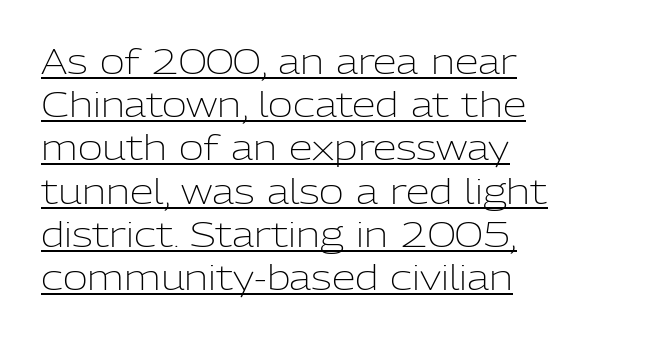
The image shows 34 px light sans-serif type, upright; set left-aligned, normal line spacing (1.27x), normal letter spacing, underlined; low stroke contrast and a medium x-height.
